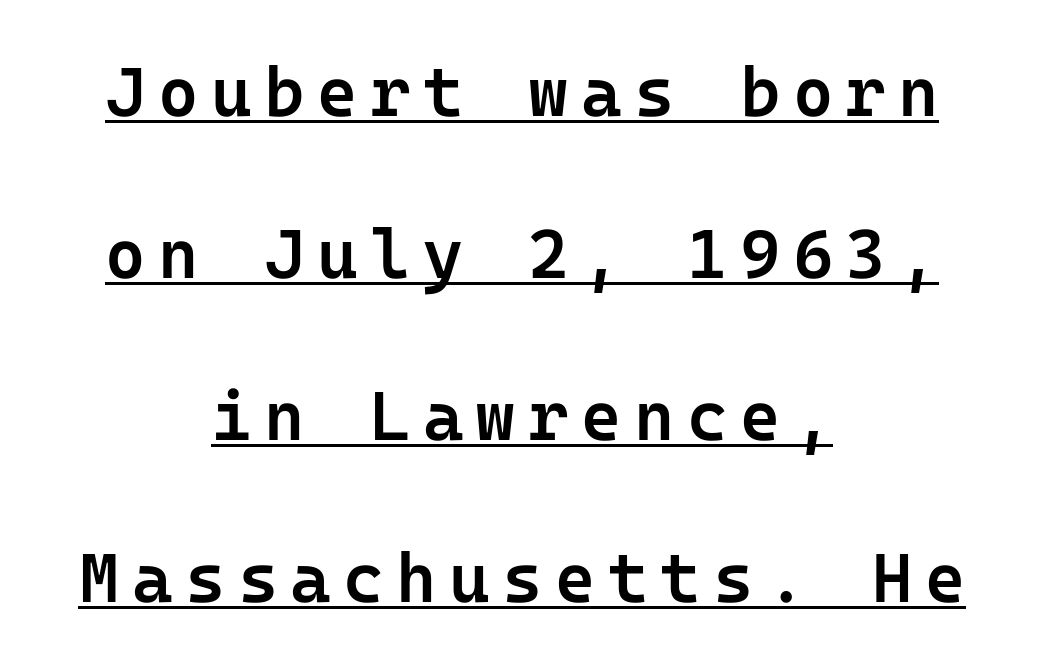
The image shows 69 px semibold sans-serif type, upright; set centered, loose line spacing (2.35x), underlined; low stroke contrast and a medium x-height.
